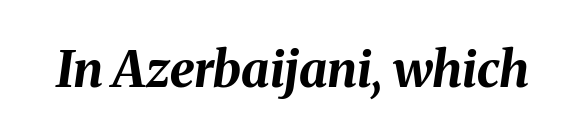
Q: Is the text bold? A: Yes.
Q: Is the text italic (slanted)? A: Yes, it leans right by about 8 degrees.
Q: Is the text underlined? A: No.
Q: Is the spacing between letters normal or unusually wide? A: Normal.
Q: Width (condensed, normal, or wide)? A: Normal.
Q: Stroke contrast? A: Medium.
Q: x-height? A: Medium.
Q: Monospaced? A: No.
